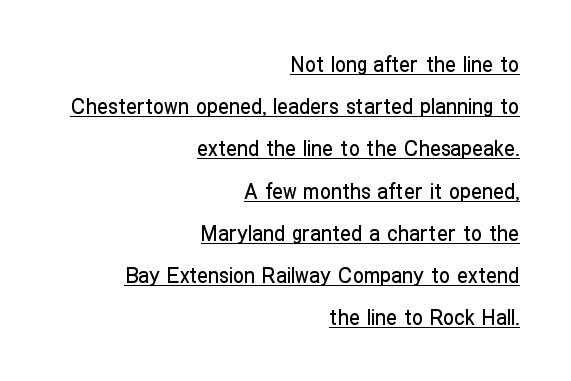
The image shows 22 px text type, upright; set right-aligned, loose line spacing (1.92x), normal letter spacing, underlined.
